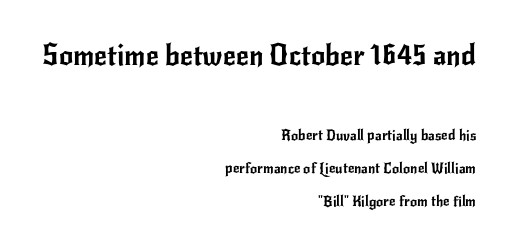
The image shows 28 px sans-serif type, upright; set right-aligned, loose line spacing (2.35x), normal letter spacing, not underlined; the first (top) block is 2.0x larger; low stroke contrast and a small x-height.
